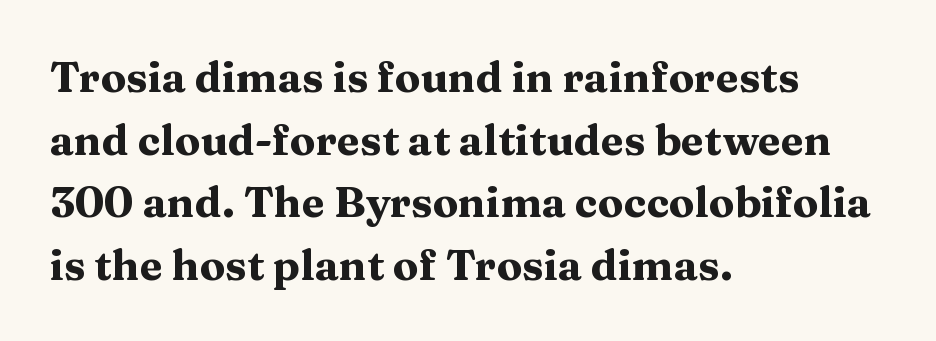
The image shows 42 px heavy, wide serif type, upright; set left-aligned, normal line spacing (1.49x), normal letter spacing, not underlined; medium stroke contrast and a medium x-height.
